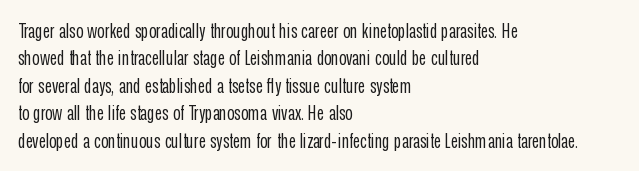
Q: Is the text bold? A: No.
Q: Is the text italic (slanted)? A: No, it is upright.
Q: Is the text underlined? A: No.
Q: How is the paragraph aligned? A: Left-aligned.
Q: Is the spacing between letters normal or unusually wide? A: Normal.
Q: Is the spacing between lines tight, normal or loose? A: Normal.
